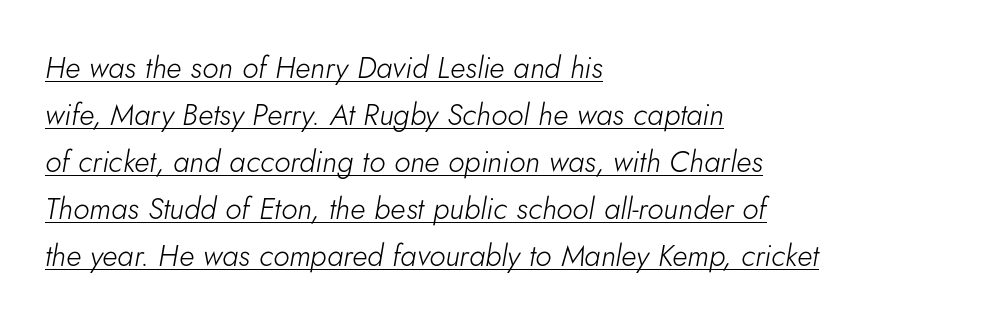
The image shows 30 px light type, italic (leaning right); set left-aligned, normal line spacing (1.57x), normal letter spacing, underlined; low stroke contrast and a small x-height.
